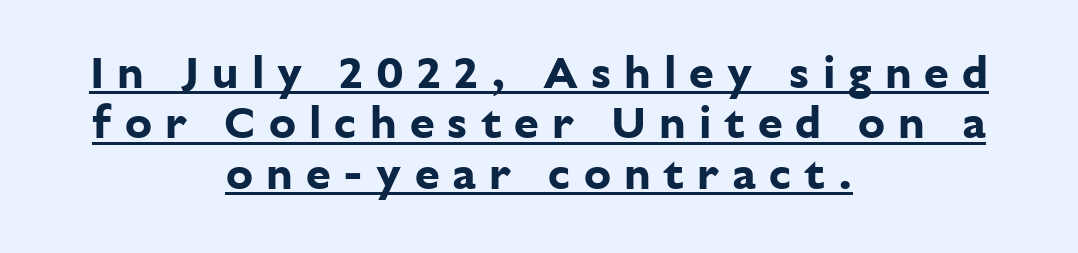
Q: Is the text bold? A: Yes.
Q: Is the text italic (slanted)? A: No, it is upright.
Q: Is the typeface a serif or a sans-serif typeface? A: Sans-serif.
Q: Is the text underlined? A: Yes.
Q: How is the paragraph aligned? A: Centered.
Q: Is the spacing between letters normal or unusually wide? A: Unusually wide.
Q: Is the spacing between lines tight, normal or loose? A: Tight.
Q: Width (condensed, normal, or wide)? A: Normal.
Q: Stroke contrast? A: Low.
Q: x-height? A: Medium.
Q: Monospaced? A: No.
